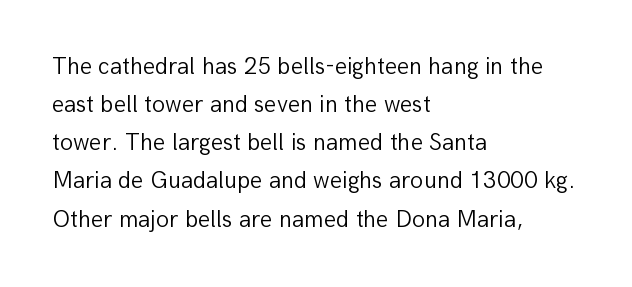
Is there much room between lines? A standard amount, neither cramped nor airy. A roman cut, with each character standing at attention. How are the letters spaced? Ordinarily, with no added tracking. This rendering features lettering with no underline. The paragraph shown leans on its left margin. The weight tops out at a normal text grade.
